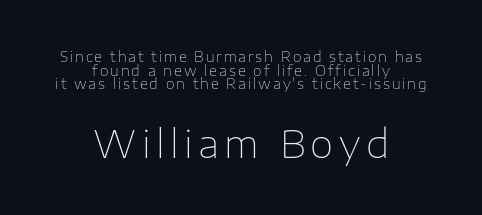
{"serif": "no", "italic": "no", "bold": "no", "weight": "thin", "width": "normal", "stroke_contrast": "low", "x_height": "medium", "monospaced": "no", "underline": "no", "align": "center", "line_spacing": "tight", "line_spacing_ratio": 0.97, "larger_block": "second", "size_ratio": 2.71, "glyph_px": 38}
